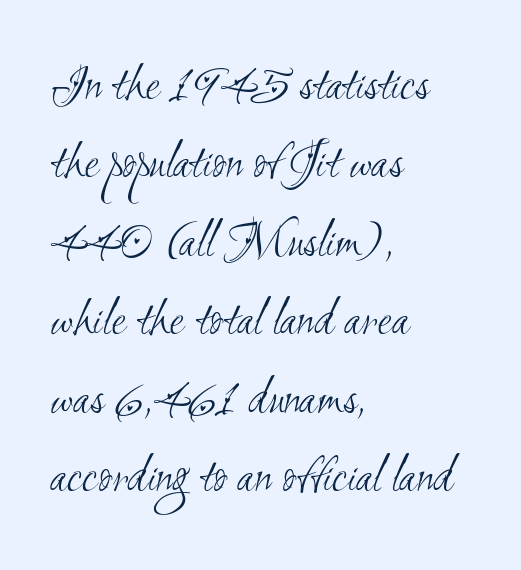
Looks like regular typesetting: each glyph gets only the width it needs. Underlining? Definitely not there. Baseline-to-baseline distance is the conventional proportion of letter height. A quiet, ordinary-to-light weight characterises the typeface. Compared with typical body copy, the letter spacing here is the same.
